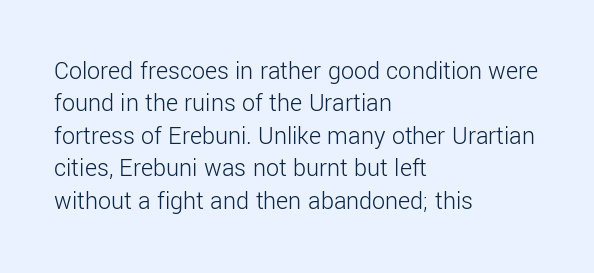
Q: Is the text bold? A: No.
Q: Is the text italic (slanted)? A: No, it is upright.
Q: Is the text underlined? A: No.
Q: How is the paragraph aligned? A: Left-aligned.
Q: Is the spacing between letters normal or unusually wide? A: Normal.
Q: Is the spacing between lines tight, normal or loose? A: Normal.
